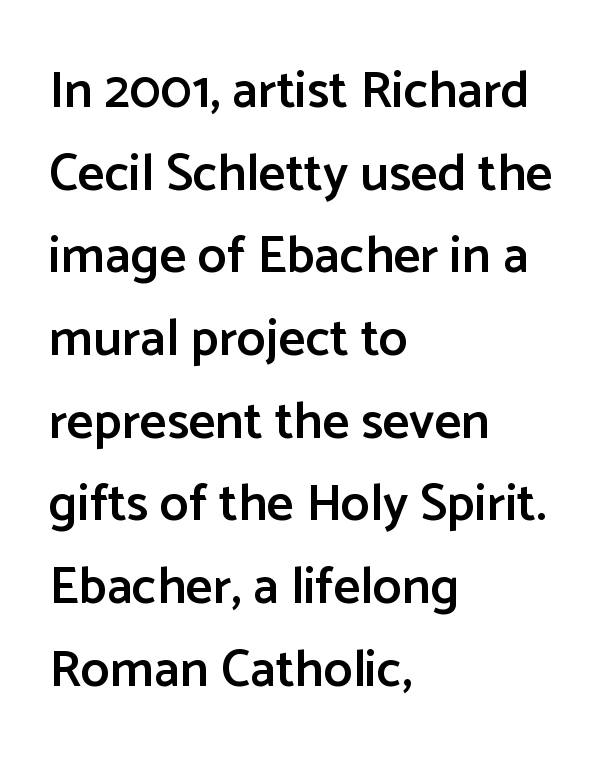
Q: Is the text bold? A: Semi-bold.
Q: Is the text italic (slanted)? A: No, it is upright.
Q: Is the typeface a serif or a sans-serif typeface? A: Sans-serif.
Q: Is the text underlined? A: No.
Q: How is the paragraph aligned? A: Left-aligned.
Q: Is the spacing between letters normal or unusually wide? A: Normal.
Q: Is the spacing between lines tight, normal or loose? A: Normal.
Q: Width (condensed, normal, or wide)? A: Normal.
Q: Stroke contrast? A: Low.
Q: x-height? A: Medium.
Q: Monospaced? A: No.
